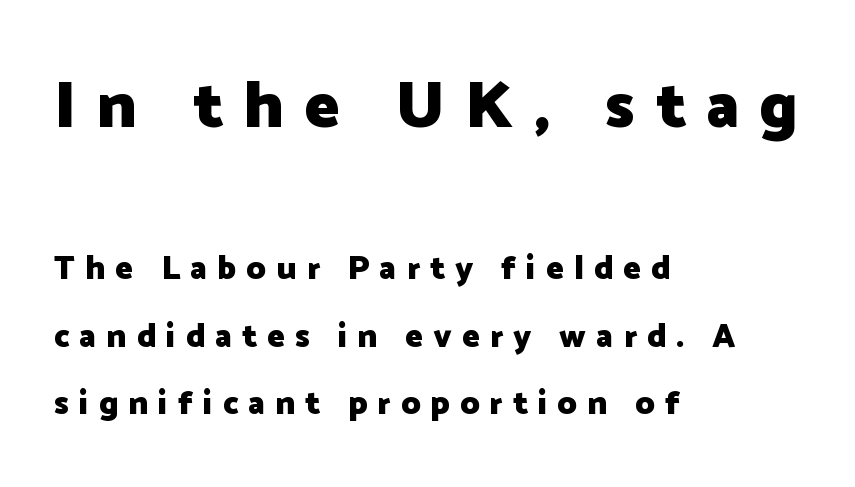
Q: Is the text bold? A: Yes.
Q: Is the text italic (slanted)? A: No, it is upright.
Q: Is the typeface a serif or a sans-serif typeface? A: Sans-serif.
Q: Is the text underlined? A: No.
Q: How is the paragraph aligned? A: Left-aligned.
Q: Is the spacing between letters normal or unusually wide? A: Unusually wide.
Q: Is the spacing between lines tight, normal or loose? A: Loose.
Q: Which block of text is set in a larger size, the first (top) or the second (bottom)? A: The first (top) one.
Q: Width (condensed, normal, or wide)? A: Normal.
Q: Stroke contrast? A: Low.
Q: x-height? A: Medium.
Q: Monospaced? A: No.
